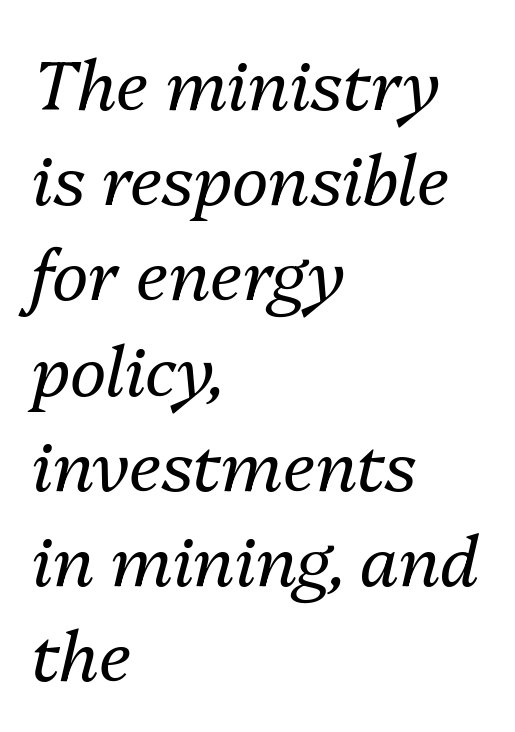
Q: Is the text bold? A: No.
Q: Is the text italic (slanted)? A: Yes, it leans right by about 13 degrees.
Q: Is the text underlined? A: No.
Q: How is the paragraph aligned? A: Left-aligned.
Q: Is the spacing between letters normal or unusually wide? A: Normal.
Q: Is the spacing between lines tight, normal or loose? A: Normal.
Q: Width (condensed, normal, or wide)? A: Normal.
Q: Stroke contrast? A: Medium.
Q: x-height? A: Medium.
Q: Monospaced? A: No.
